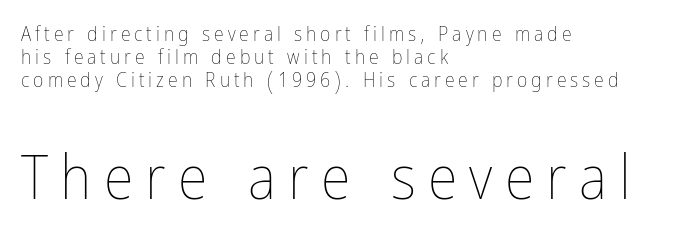
The space directly below the letters is spotless. Nothing heavy about these letters — not bold at all. These lines are set flush left with a ragged right edge. Tracking here is generous; glyphs stand well apart from one another.
